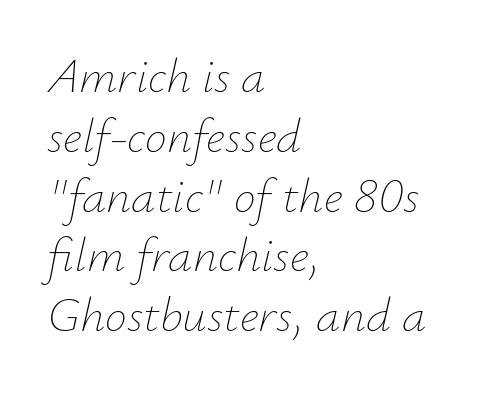
{"italic": "yes", "lean": "right", "slant_degrees": 12, "bold": "no", "weight": "thin", "width": "normal", "stroke_contrast": "low", "x_height": "small", "monospaced": "no", "underline": "no", "align": "left", "line_spacing_ratio": 1.22, "letter_spacing": "normal", "letter_spacing_em": 0.0, "glyph_px": 49}
